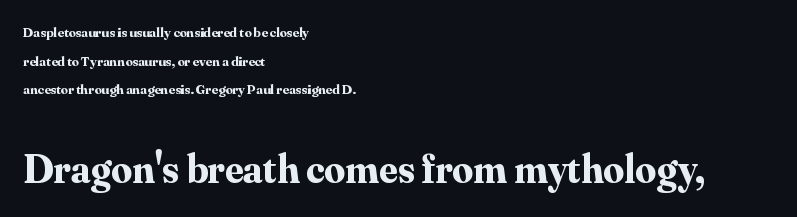
Q: Is the text bold? A: Yes.
Q: Is the text italic (slanted)? A: No, it is upright.
Q: Is the typeface a serif or a sans-serif typeface? A: Serif.
Q: Is the text underlined? A: No.
Q: How is the paragraph aligned? A: Left-aligned.
Q: Is the spacing between letters normal or unusually wide? A: Normal.
Q: Is the spacing between lines tight, normal or loose? A: Loose.
Q: Which block of text is set in a larger size, the first (top) or the second (bottom)? A: The second (bottom) one.
Q: Width (condensed, normal, or wide)? A: Normal.
Q: Stroke contrast? A: Medium.
Q: x-height? A: Small.
Q: Monospaced? A: No.
